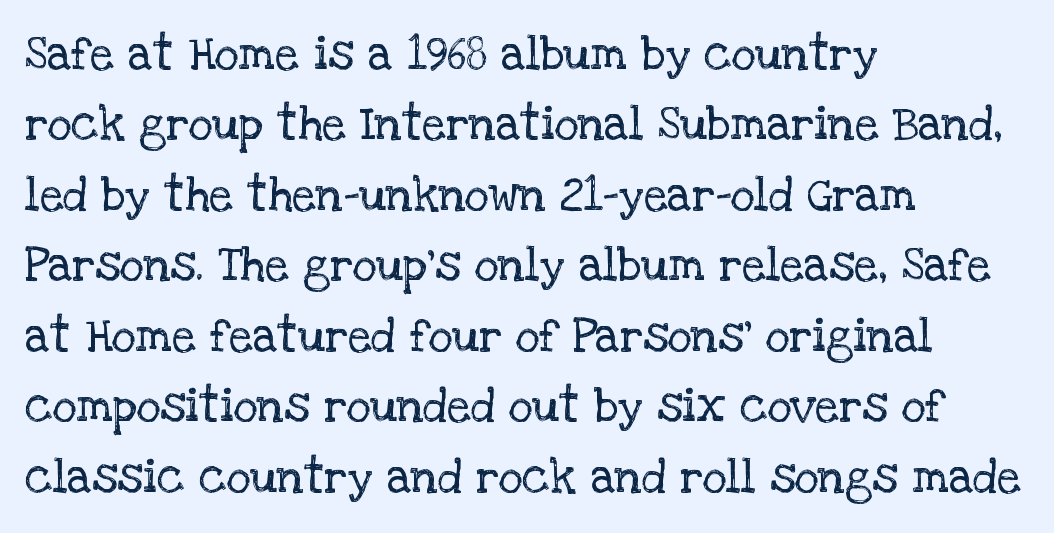
Unlike a clean sans, this face finishes its strokes with serifs. The cut favours lightness, reaching ordinary text weight at its darkest. The axis of the letterforms is exactly vertical. This rendering features lettering with no underline. Here the designer chose a conventional face with non-uniform glyph widths. No extra tracking has been applied to these lines.
